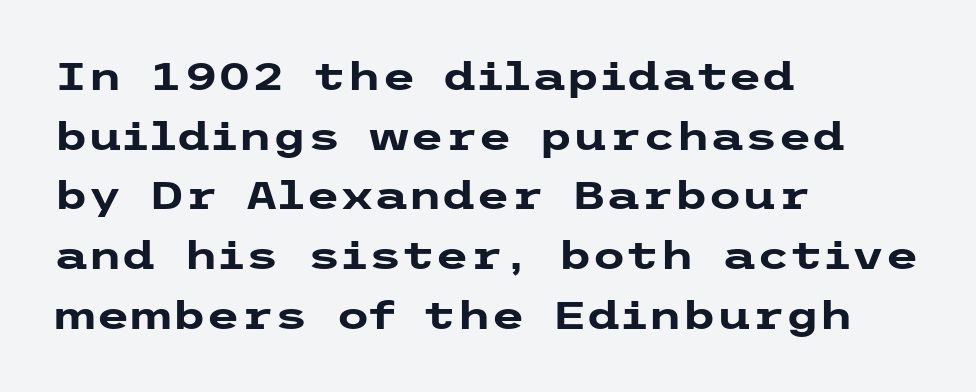
The foot of each line stays bare and open. This is heavy type, rendered in bold. A student would call this left alignment; a typographer would say flush left, rag right. The typeface chosen for these lines omits serifs. The block of text has a typical density, with ordinary space between rows.
